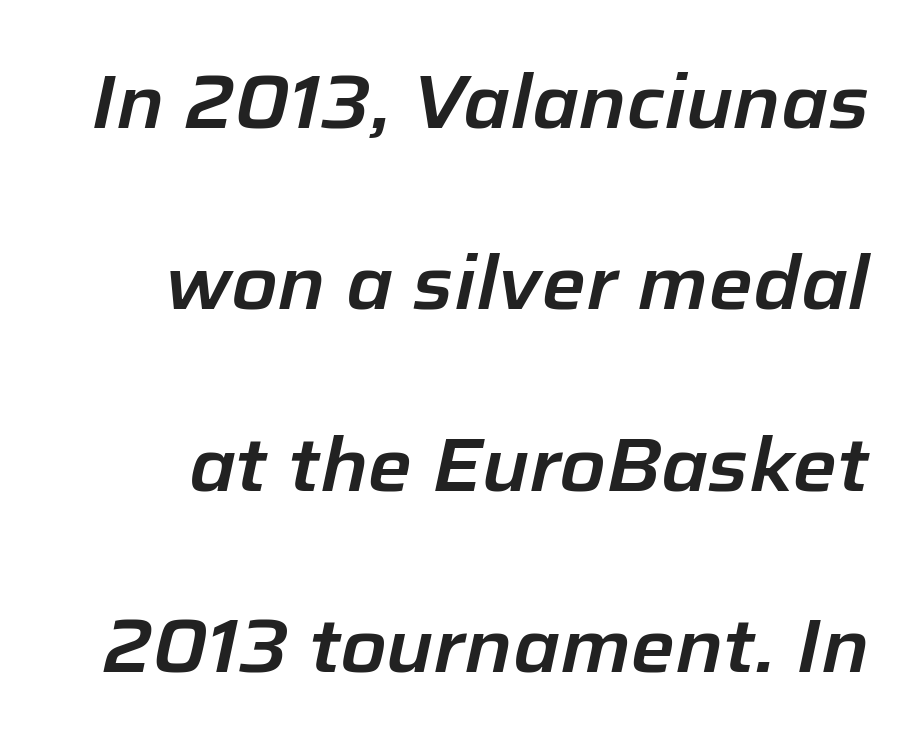
Q: Is the text italic (slanted)? A: Yes, it leans right by about 12 degrees.
Q: Is the text underlined? A: No.
Q: Is the spacing between letters normal or unusually wide? A: Normal.
Q: Is the spacing between lines tight, normal or loose? A: Loose.
Q: Width (condensed, normal, or wide)? A: Normal.
Q: Stroke contrast? A: Low.
Q: x-height? A: Medium.
Q: Monospaced? A: No.
